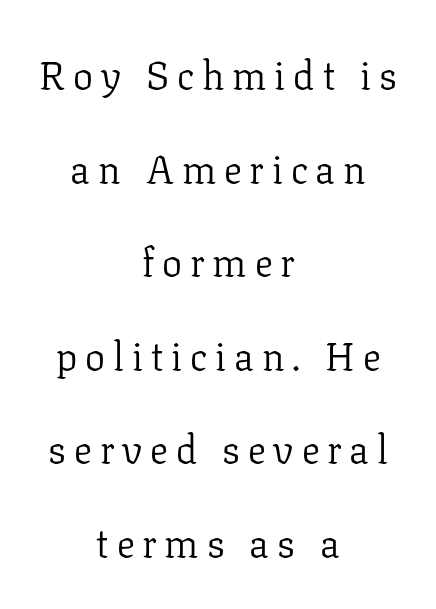
The rendering positions every line midway between the sides. No word sits above an underline. The weight would be labelled regular, book, light, or lighter still. The leading is generous, giving the passage an open texture.
